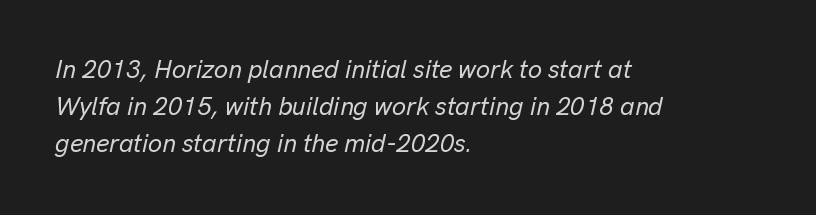
Q: Is the text italic (slanted)? A: Yes, it leans right by about 13 degrees.
Q: Is the text underlined? A: No.
Q: How is the paragraph aligned? A: Left-aligned.
Q: Is the spacing between letters normal or unusually wide? A: Normal.
Q: Is the spacing between lines tight, normal or loose? A: Normal.
